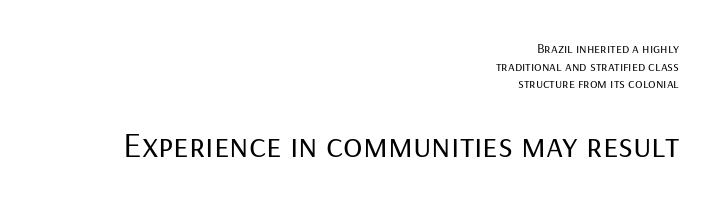
The image shows 36 px regular-weight sans-serif type, upright; set right-aligned, normal line spacing (1.26x), normal letter spacing, not underlined; the second (bottom) block is 2.57x larger; low stroke contrast and a medium x-height.
